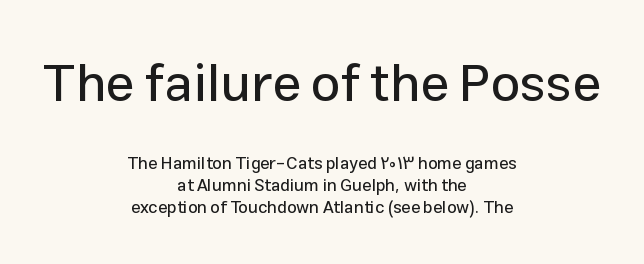
Q: Is the text italic (slanted)? A: No, it is upright.
Q: Is the typeface a serif or a sans-serif typeface? A: Sans-serif.
Q: Is the text underlined? A: No.
Q: How is the paragraph aligned? A: Centered.
Q: Is the spacing between letters normal or unusually wide? A: Normal.
Q: Is the spacing between lines tight, normal or loose? A: Normal.
Q: Which block of text is set in a larger size, the first (top) or the second (bottom)? A: The first (top) one.
Q: Width (condensed, normal, or wide)? A: Normal.
Q: Stroke contrast? A: Low.
Q: x-height? A: Medium.
Q: Monospaced? A: No.
